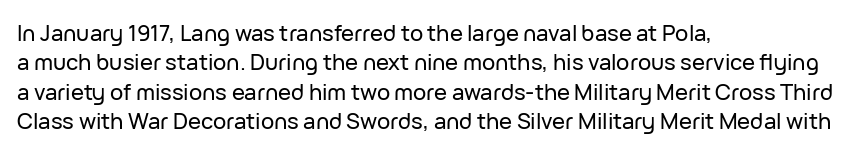
Reading down the block, your eye returns to a fixed left position each line. The type sits square on the baseline with zero lean. The space directly below the letters is spotless. Notice how descenders clear the ascenders below comfortably — that's standard leading. Each word holds together tightly as a unit, with standard inter-letter gaps.
